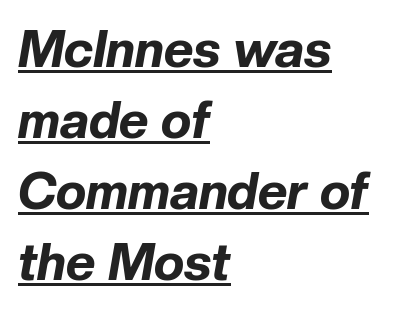
Q: Is the text bold? A: Yes.
Q: Is the text italic (slanted)? A: Yes, it leans right by about 10 degrees.
Q: Is the text underlined? A: Yes.
Q: How is the paragraph aligned? A: Left-aligned.
Q: Is the spacing between letters normal or unusually wide? A: Normal.
Q: Is the spacing between lines tight, normal or loose? A: Normal.
Q: Width (condensed, normal, or wide)? A: Normal.
Q: Stroke contrast? A: Low.
Q: x-height? A: Medium.
Q: Monospaced? A: No.
